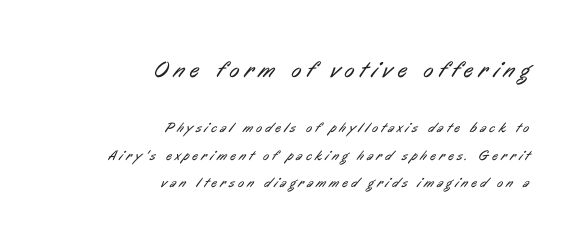
Q: Is the text bold? A: No.
Q: Is the text underlined? A: No.
Q: How is the paragraph aligned? A: Right-aligned.
Q: Is the spacing between letters normal or unusually wide? A: Unusually wide.
Q: Is the spacing between lines tight, normal or loose? A: Loose.
Q: Which block of text is set in a larger size, the first (top) or the second (bottom)? A: The first (top) one.
